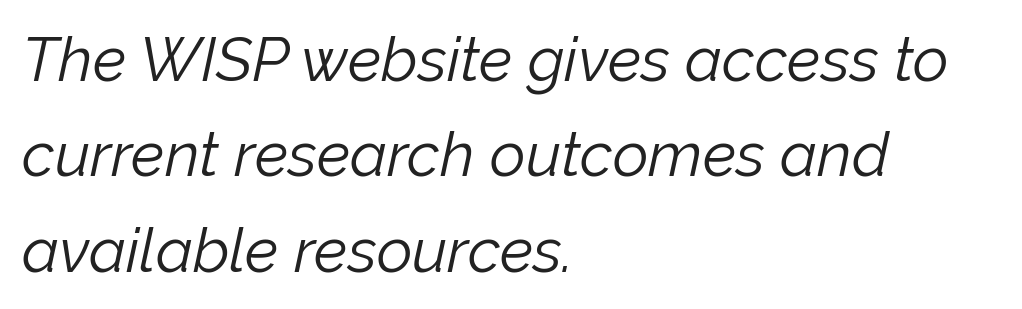
The image shows 62 px light type, italic (leaning right); set left-aligned, normal line spacing (1.54x), normal letter spacing, not underlined; low stroke contrast and a medium x-height.
